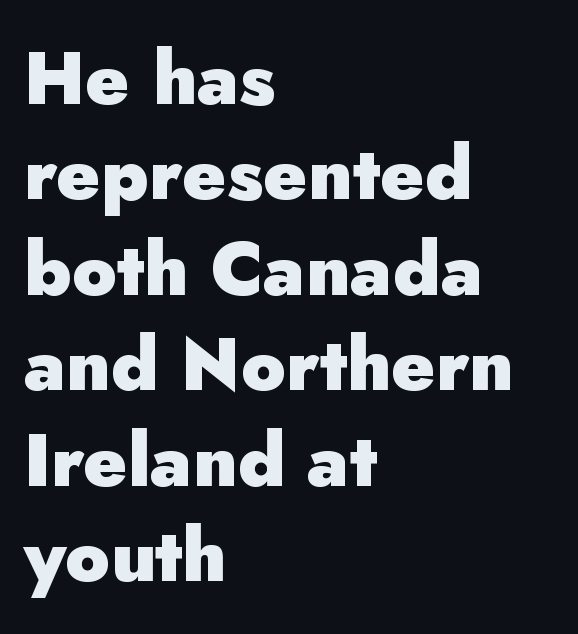
The image shows 74 px heavy sans-serif type, upright; set left-aligned, normal line spacing (1.29x), normal letter spacing, not underlined; low stroke contrast and a small x-height.
